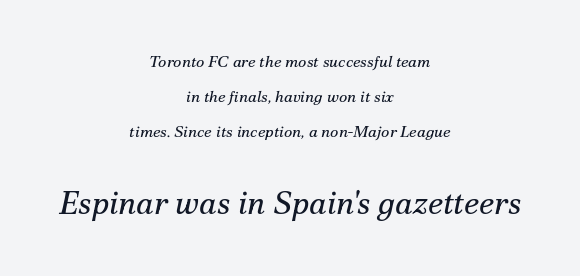
The image shows 32 px regular-weight serif type, italic (leaning right); set centered, loose line spacing (2.2x), normal letter spacing, not underlined; the second (bottom) block is 2.0x larger; medium stroke contrast and a small x-height.
